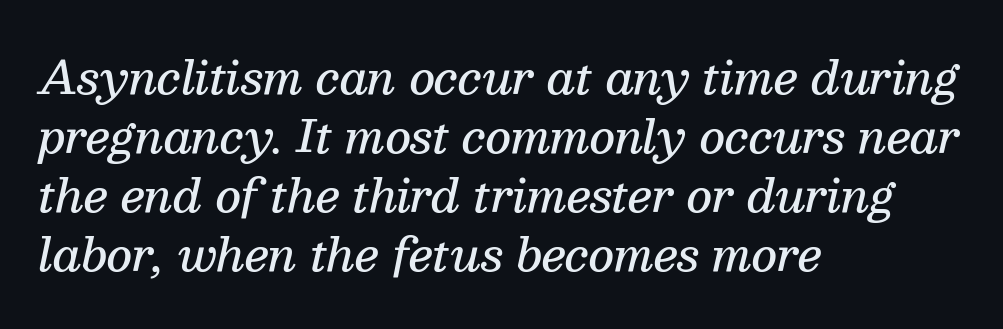
The image shows 44 px semibold serif type, italic (leaning right); set left-aligned, normal line spacing (1.34x), normal letter spacing, not underlined; medium stroke contrast and a medium x-height.
